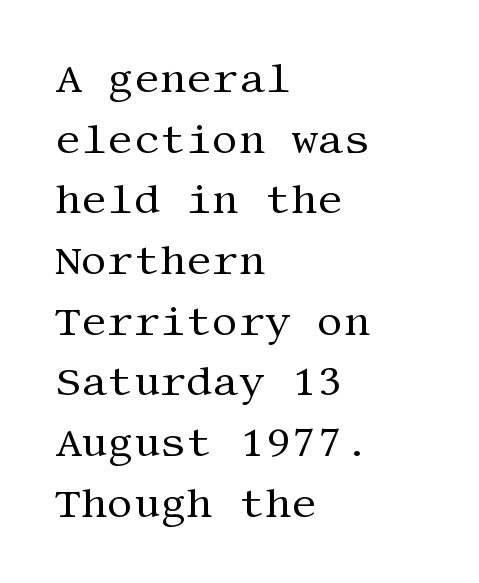
The glyphs in this specimen are seriffed. Teacher's note: observe the even left margin — that is flush-left alignment. No chunkiness to these letters — they're not bold. Has an underline been added? It has not. It's the straight-up-and-down kind of type. Standard letterfit; no display-style spreading of the glyphs.
